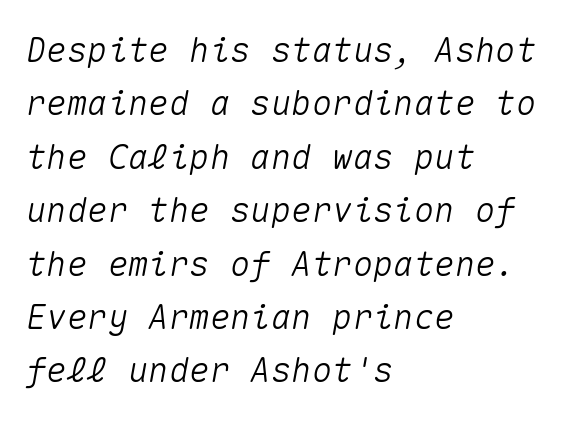
Has an underline been added? It has not. The axis of the letterforms is tilted away from vertical. A typesetter would call this monospace, since all characters share one set width. Students, note that the glyphs here touch the page at normal intervals. Visually the block forms a straight wall on the left and a jagged coastline on the right. Honestly, the row spacing looks completely unremarkable.
